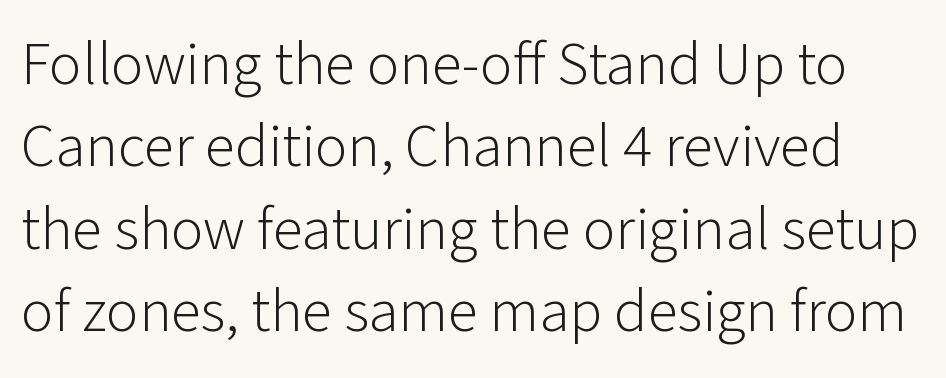
Honestly, there is no underline to notice here at all. Every character sits straight up, as roman type does. Summary of vertical rhythm: regular, with standard interline spacing. I'd call this a sans setting — the letters go barefoot. You could not count columns in this text — the font is proportionally spaced. The passage shown is not bold in any degree.
